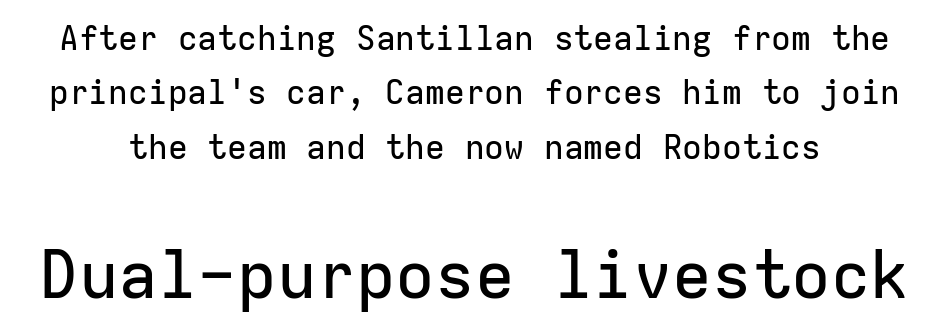
Q: Is the text italic (slanted)? A: No, it is upright.
Q: Is the typeface a serif or a sans-serif typeface? A: Sans-serif.
Q: Is the text underlined? A: No.
Q: Is the spacing between letters normal or unusually wide? A: Normal.
Q: Is the spacing between lines tight, normal or loose? A: Normal.
Q: Which block of text is set in a larger size, the first (top) or the second (bottom)? A: The second (bottom) one.
Q: Width (condensed, normal, or wide)? A: Normal.
Q: Stroke contrast? A: Low.
Q: x-height? A: Medium.
Q: Monospaced? A: Yes.
